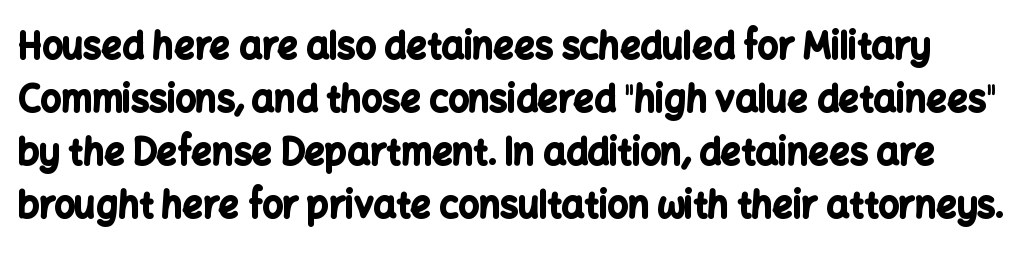
{"serif": "no", "italic": "no", "bold": "yes", "weight": "bold", "width": "normal", "stroke_contrast": "low", "x_height": "medium", "monospaced": "no", "underline": "no", "line_spacing": "normal", "line_spacing_ratio": 1.47, "letter_spacing": "normal", "letter_spacing_em": 0.0, "glyph_px": 36}
